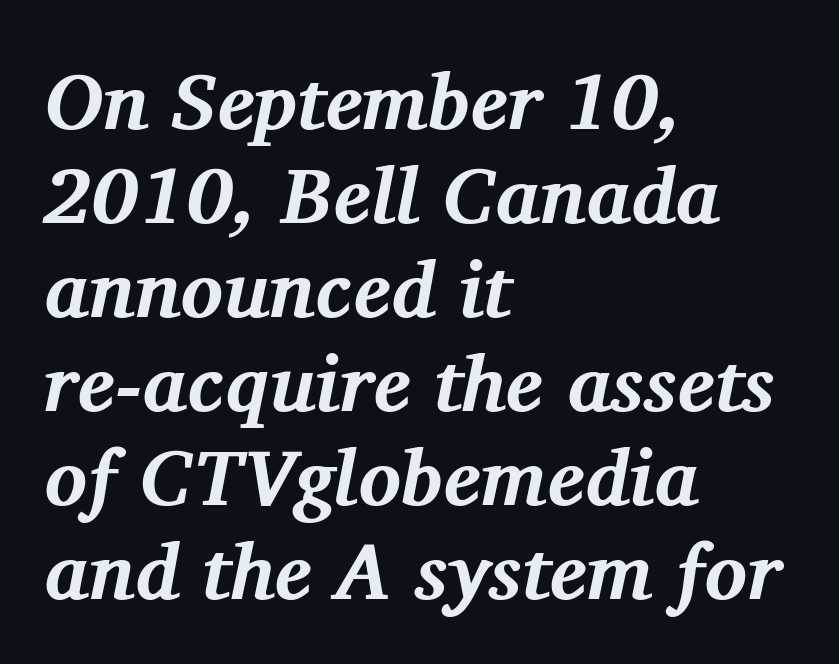
Q: Is the text bold? A: Yes.
Q: Is the text italic (slanted)? A: Yes, it leans right by about 11 degrees.
Q: Is the typeface a serif or a sans-serif typeface? A: Serif.
Q: Is the text underlined? A: No.
Q: How is the paragraph aligned? A: Left-aligned.
Q: Is the spacing between letters normal or unusually wide? A: Normal.
Q: Width (condensed, normal, or wide)? A: Normal.
Q: Stroke contrast? A: Medium.
Q: x-height? A: Medium.
Q: Monospaced? A: No.
